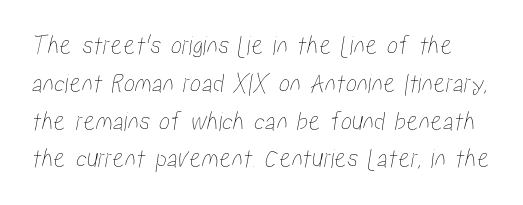
The image shows 28 px condensed type; set normal line spacing (1.35x), normal letter spacing, not underlined; low stroke contrast and a medium x-height.
